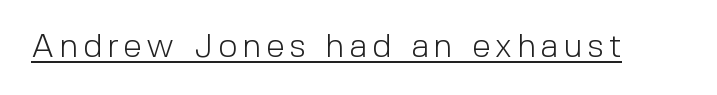
The specimen includes a rule beneath the text block's lines. The text was rendered using a sans face with plain stroke endings. A roman cut, with each character standing at attention. Do the characters align in a grid? No, the font is proportional. A light-to-regular cut is what we see here.
